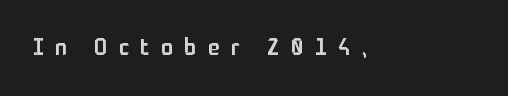
Firm but not heavy-handed strokes: this text is semibold. The type sits square on the baseline with zero lean. Students, note that the glyphs here are deliberately spaced far apart. Just letters on the line, the space beneath them empty.
